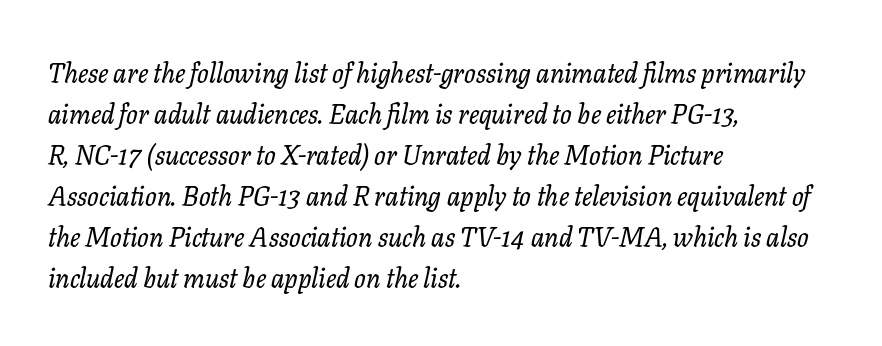
{"italic": "yes", "lean": "right", "slant_degrees": 11, "underline": "no", "align": "left", "line_spacing": "normal", "line_spacing_ratio": 1.52, "letter_spacing": "normal", "letter_spacing_em": 0.0, "glyph_px": 27}
